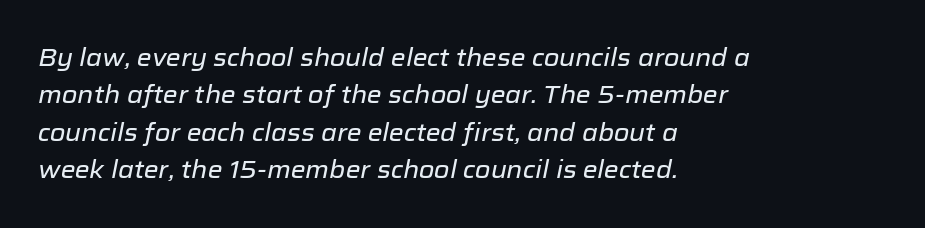
Q: Is the text italic (slanted)? A: Yes, it leans right by about 12 degrees.
Q: Is the text underlined? A: No.
Q: How is the paragraph aligned? A: Left-aligned.
Q: Is the spacing between letters normal or unusually wide? A: Normal.
Q: Is the spacing between lines tight, normal or loose? A: Normal.
